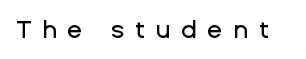
No word sits above an underline. Loose tracking; the words dissolve into strings of separated letters. Upright lettering throughout.
